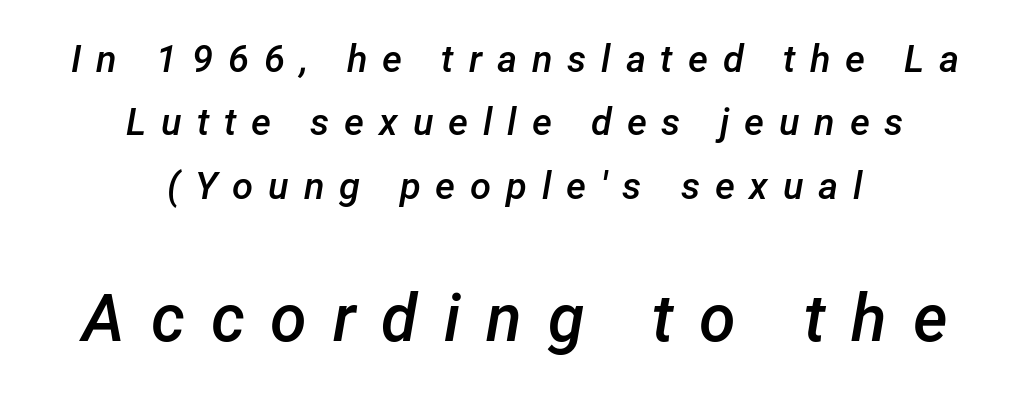
{"italic": "yes", "lean": "right", "slant_degrees": 12, "bold": "semi", "weight": "semibold", "width": "normal", "stroke_contrast": "low", "x_height": "medium", "monospaced": "no", "underline": "no", "align": "center", "line_spacing": "normal", "line_spacing_ratio": 1.67, "letter_spacing": "wide", "letter_spacing_em": 0.39, "larger_block": "second", "size_ratio": 1.74, "glyph_px": 66}
